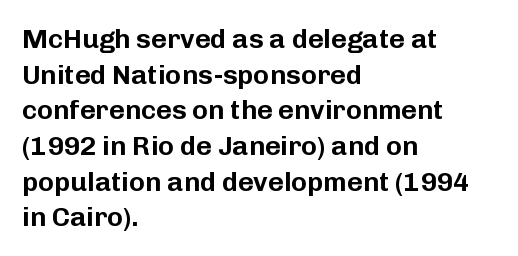
The image shows 27 px text type, upright; set left-aligned, normal line spacing (1.32x), normal letter spacing, not underlined.
